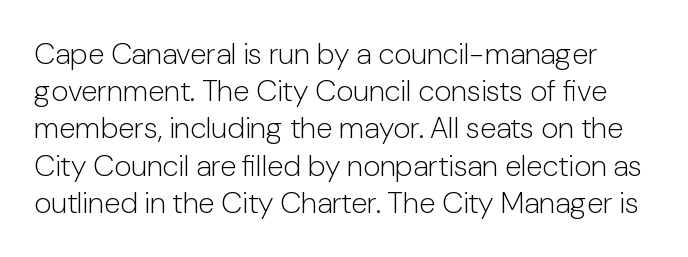
The image shows 30 px light sans-serif type, upright; set line spacing 1.24x, normal letter spacing, not underlined; low stroke contrast and a medium x-height.
